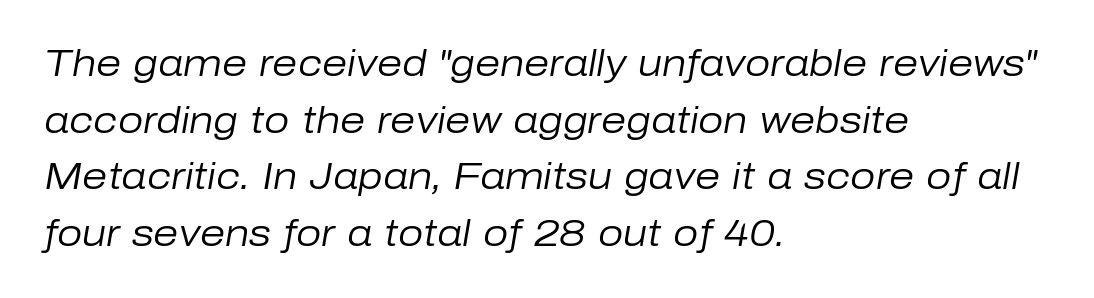
{"italic": "yes", "lean": "right", "slant_degrees": 10, "bold": "no", "weight": "regular", "width": "normal", "stroke_contrast": "low", "x_height": "medium", "monospaced": "no", "underline": "no", "align": "left", "line_spacing": "normal", "line_spacing_ratio": 1.57, "letter_spacing": "normal", "letter_spacing_em": 0.0, "glyph_px": 36}
